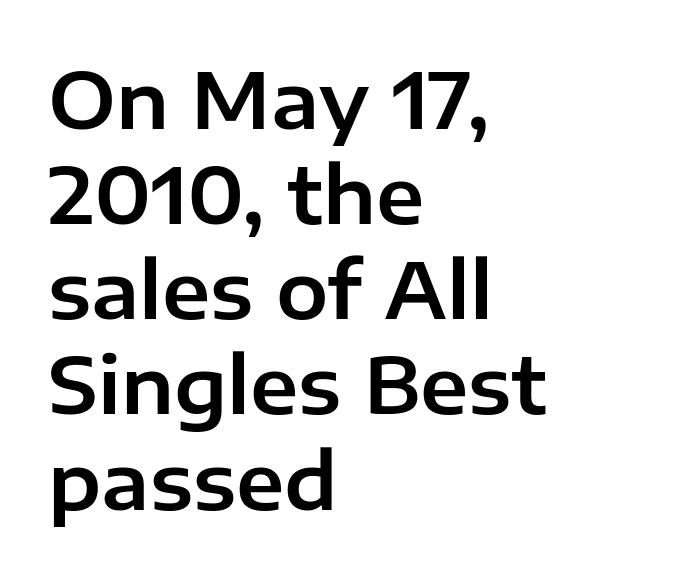
A student would call this left alignment; a typographer would say flush left, rag right. Short note: letters normally spaced. The passage shown is typed in a proportional face where columns would drift. In terms of posture, this sample is upright. Plain, unruled lines of type.
